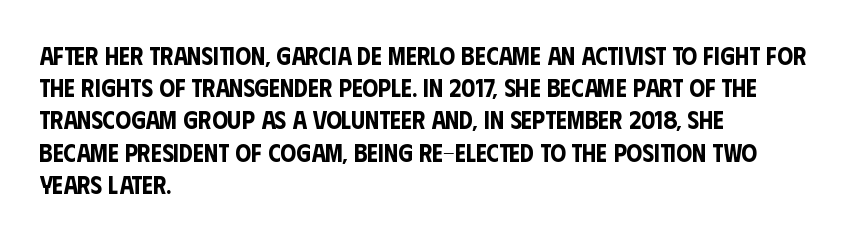
No italicization has been applied; the sample stays upright. This sample uses plain, unmodified letter spacing. Decoration check: the copy has no underline. The typesetter chose a ragged-right arrangement here. Interline gaps are of average width in this sample.
